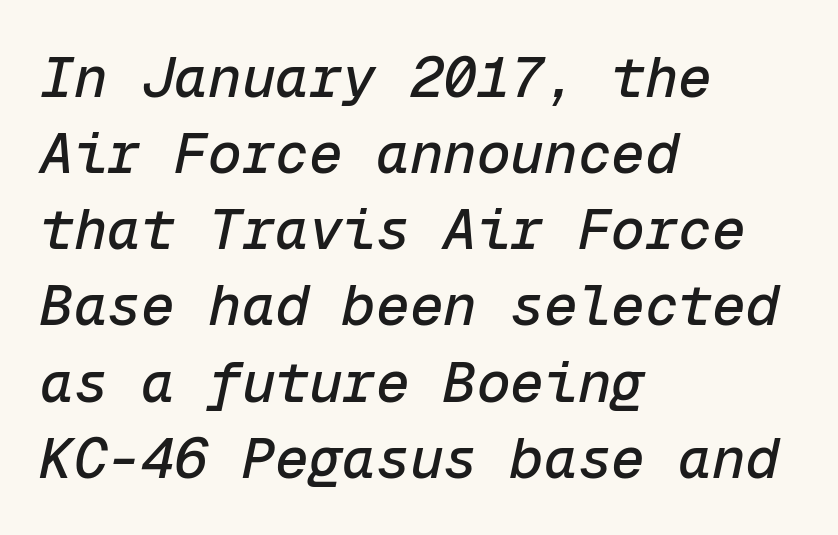
Q: Is the text italic (slanted)? A: Yes, it leans right by about 12 degrees.
Q: Is the text underlined? A: No.
Q: How is the paragraph aligned? A: Left-aligned.
Q: Is the spacing between letters normal or unusually wide? A: Normal.
Q: Is the spacing between lines tight, normal or loose? A: Normal.
Q: Width (condensed, normal, or wide)? A: Normal.
Q: Stroke contrast? A: Low.
Q: x-height? A: Medium.
Q: Monospaced? A: Yes.
